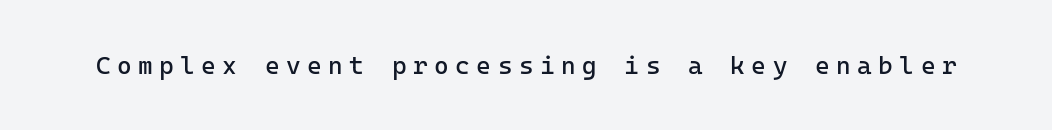
Q: Is the text bold? A: No.
Q: Is the text italic (slanted)? A: No, it is upright.
Q: Is the text underlined? A: No.
Q: Is the spacing between letters normal or unusually wide? A: Unusually wide.
